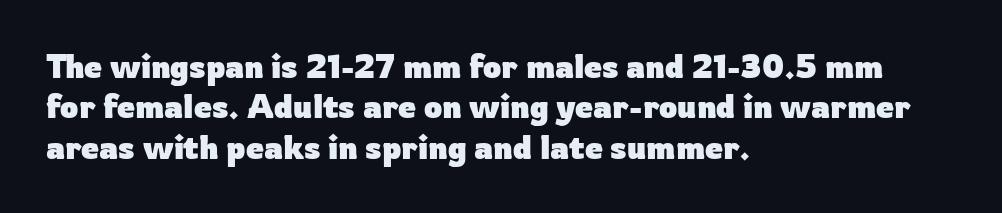
The rendering uses a moderate line-height, typical for paragraphs. What weight is shown? A full bold with thick strokes. The letters sit at their default tracking, neither squeezed nor spread. Font category for this specimen: sans-serif.
